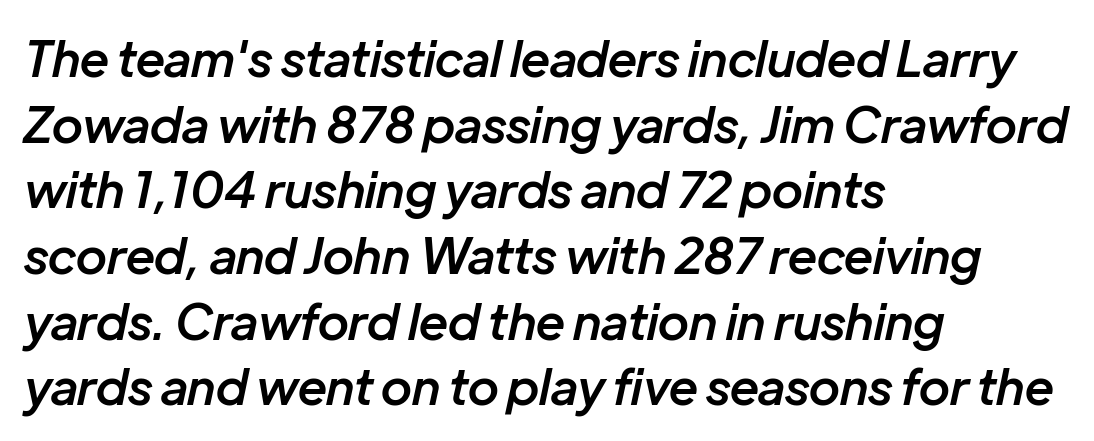
Just letters on the line, the space beneath them empty. Reading down the column, the eye jumps a familiar distance to each next line. The type is set solid horizontally, with unmodified tracking. Proportional: the letters do not fall into vertical columns.
